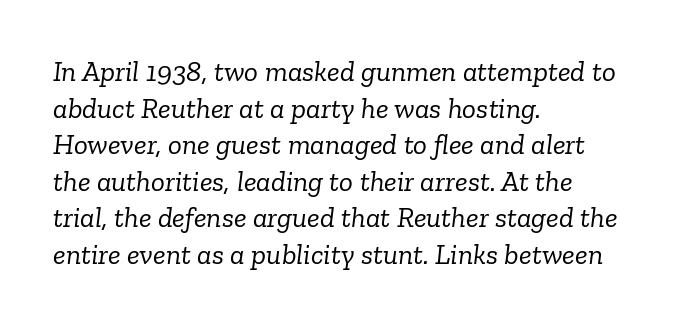
The glyphs look as if they've been sheared to an angle. In terms of letterspacing, this is plain default setting. Unlike a clean sans, this face finishes its strokes with serifs. Character widths vary here, with narrow letters taking less room than wide ones. No word sits above an underline. The characters are drawn with everyday or finer stroke widths.
